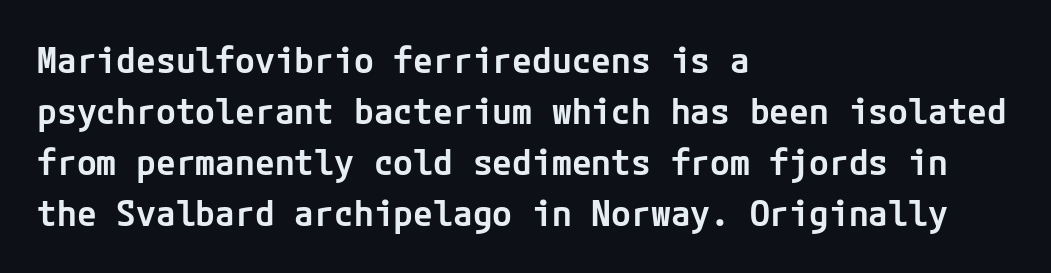
The image shows 36 px semibold sans-serif type, upright; set left-aligned, normal line spacing (1.42x), normal letter spacing, not underlined; low stroke contrast and a medium x-height.
